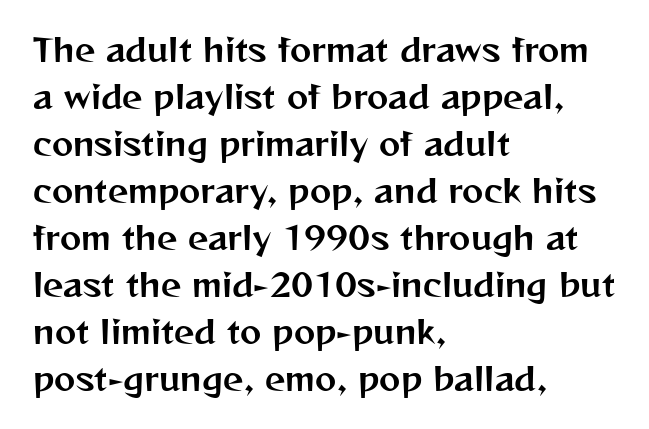
Whoever set this chose a conventional vertical rhythm. Check the space under the baseline: it is left empty. A typesetter would call this proportional, since set widths differ per character. Tall strokes in this sample are plumb rather than angled. Typographically, this falls in the sans-serif category. One-word summary of the alignment: left.
